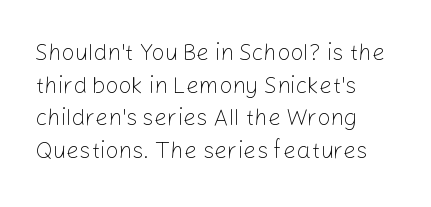
{"italic": "no", "bold": "no", "underline": "no", "align": "left", "line_spacing": "normal", "line_spacing_ratio": 1.42, "letter_spacing": "normal", "letter_spacing_em": 0.0, "glyph_px": 23}
